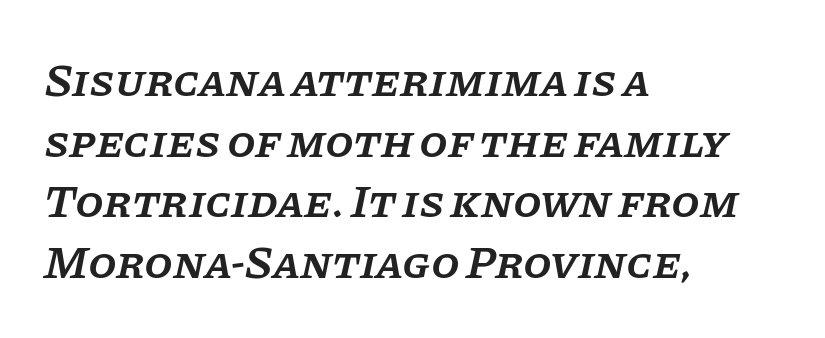
{"serif": "yes", "italic": "yes", "lean": "right", "slant_degrees": 11, "bold": "semi", "weight": "semibold", "width": "normal", "stroke_contrast": "low", "x_height": "large", "monospaced": "no", "underline": "no", "align": "left", "line_spacing": "normal", "line_spacing_ratio": 1.32, "letter_spacing": "normal", "letter_spacing_em": 0.0, "glyph_px": 46}
